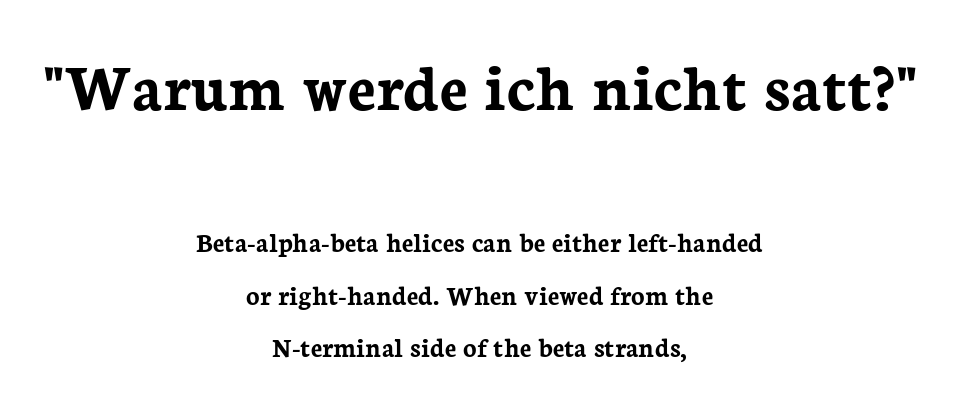
The letters stand upright; this is a roman face. The passage shown is not underscored anywhere. What weight is shown? A full bold with thick strokes. Spacing verdict: proportional, widths tailored to each character.
